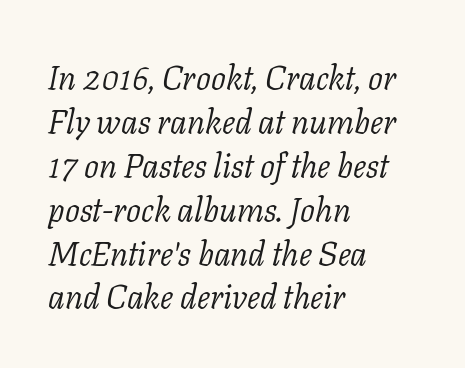
I'd call this a serif setting — the letters wear small feet. The foot of each line stays bare and open. Inter-character spacing is left at the font's built-in metrics. Stroke mass is kept to a normal reading level or below.
